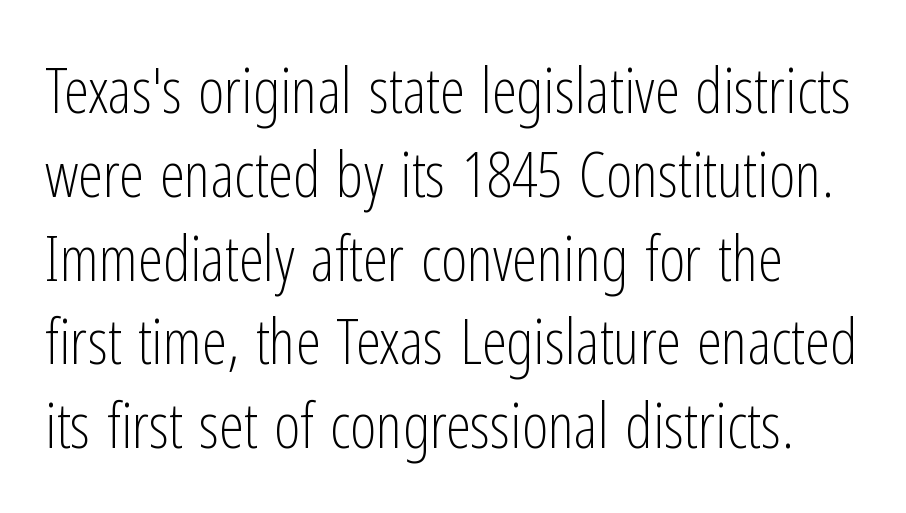
The image shows 63 px light, condensed sans-serif type, upright; set normal line spacing (1.33x), normal letter spacing, not underlined; low stroke contrast and a medium x-height.
